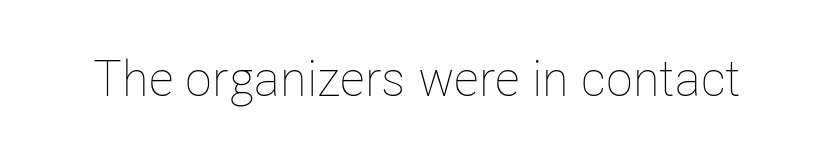
The image shows 50 px thin, condensed type, upright; set normal letter spacing, not underlined; low stroke contrast and a medium x-height.
